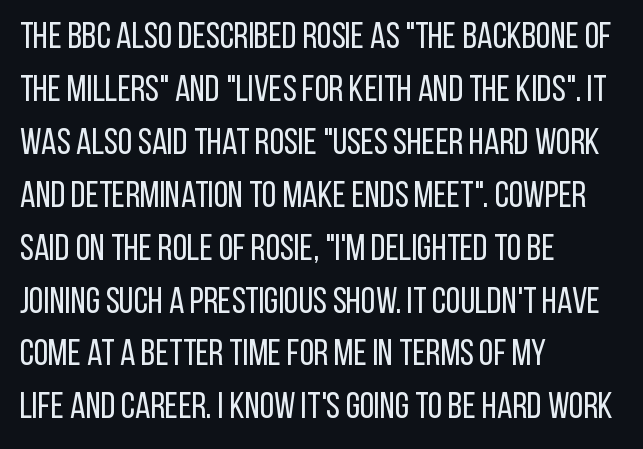
Characters remain perfectly vertical along every line. A light-to-regular cut is what we see here. You could not count columns in this text — the font is proportionally spaced. In terms of leading, this rendering sits right in the middle. The type family on display is of the sans-serif kind. Look at the tracking — it's just the regular setting, nothing added.
